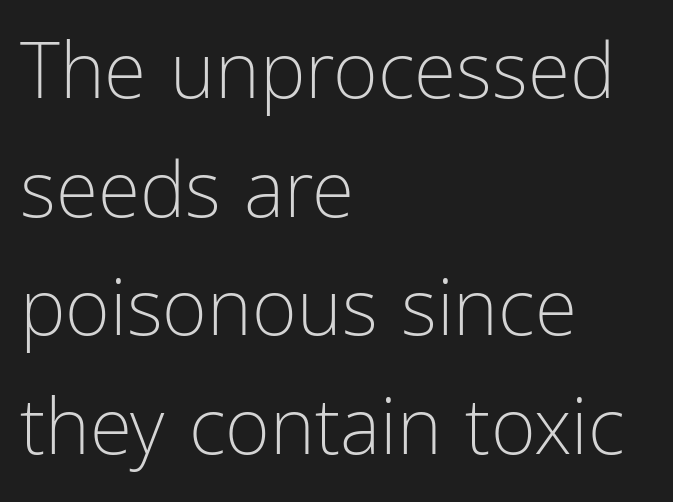
Q: Is the text bold? A: No.
Q: Is the text italic (slanted)? A: No, it is upright.
Q: Is the typeface a serif or a sans-serif typeface? A: Sans-serif.
Q: Is the text underlined? A: No.
Q: How is the paragraph aligned? A: Left-aligned.
Q: Is the spacing between letters normal or unusually wide? A: Normal.
Q: Is the spacing between lines tight, normal or loose? A: Normal.
Q: Width (condensed, normal, or wide)? A: Condensed.
Q: Stroke contrast? A: Low.
Q: x-height? A: Medium.
Q: Monospaced? A: No.
